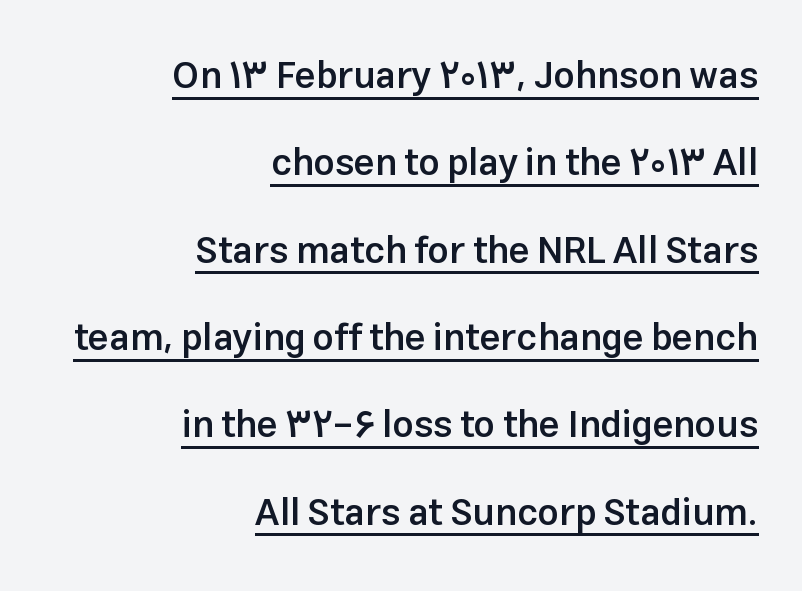
{"serif": "no", "italic": "no", "bold": "semi", "weight": "semibold", "width": "normal", "stroke_contrast": "low", "x_height": "medium", "monospaced": "no", "underline": "yes", "align": "right", "line_spacing": "loose", "line_spacing_ratio": 2.36, "letter_spacing": "normal", "letter_spacing_em": 0.0, "glyph_px": 37}
